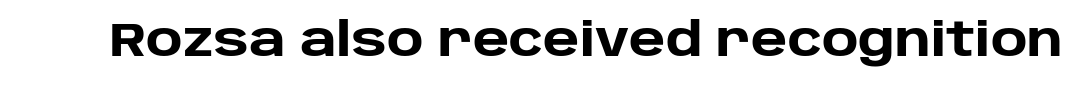
Chunky letters — that's bold for sure. Each letter keeps its own natural width here, so spacing adapts to shape. Ordinary non-slanted type is in use. Spacing between characters is what you'd get straight out of the box.
